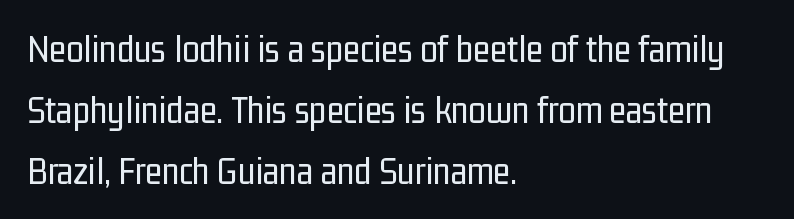
Q: Is the text bold? A: No.
Q: Is the text italic (slanted)? A: No, it is upright.
Q: Is the typeface a serif or a sans-serif typeface? A: Sans-serif.
Q: Is the text underlined? A: No.
Q: How is the paragraph aligned? A: Left-aligned.
Q: Is the spacing between letters normal or unusually wide? A: Normal.
Q: Is the spacing between lines tight, normal or loose? A: Normal.
Q: Width (condensed, normal, or wide)? A: Condensed.
Q: Stroke contrast? A: Low.
Q: x-height? A: Medium.
Q: Monospaced? A: No.
